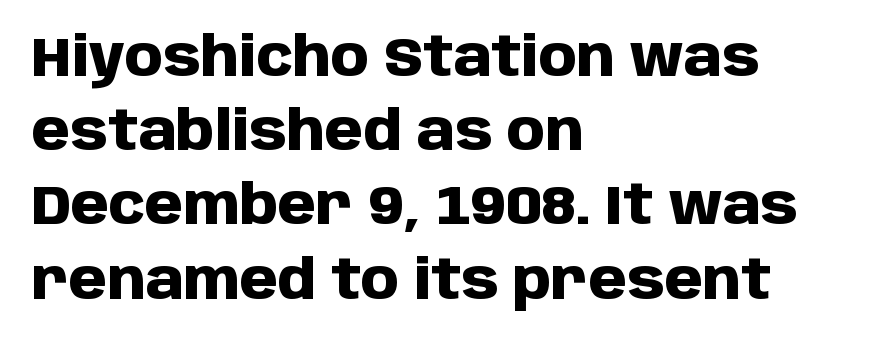
{"serif": "no", "italic": "no", "bold": "yes", "weight": "heavy", "width": "normal", "stroke_contrast": "low", "x_height": "large", "monospaced": "no", "underline": "no", "align": "left", "line_spacing": "normal", "line_spacing_ratio": 1.35, "letter_spacing": "normal", "letter_spacing_em": 0.0, "glyph_px": 55}
